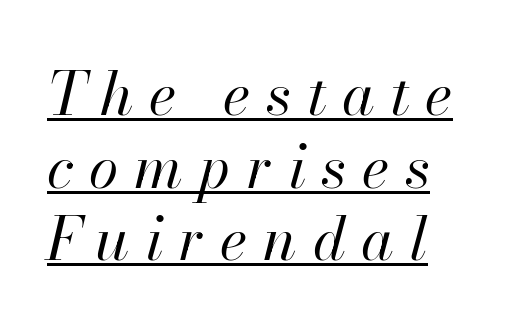
The face used here is rendered with a markedly widened letterfit. Yep, that's italic — everything's leaning. Stroke mass is kept to a normal reading level or below. These lines are rendered in a variable-pitch font. Underlining? Definitely there.
